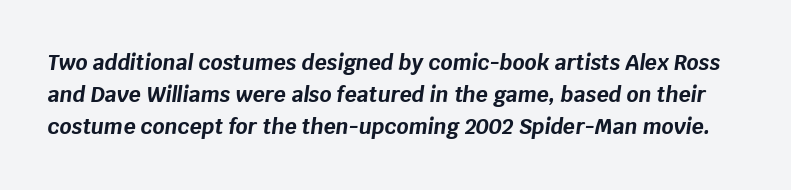
The image shows 21 px bold type, italic (leaning right); set normal line spacing (1.53x), normal letter spacing, not underlined.
